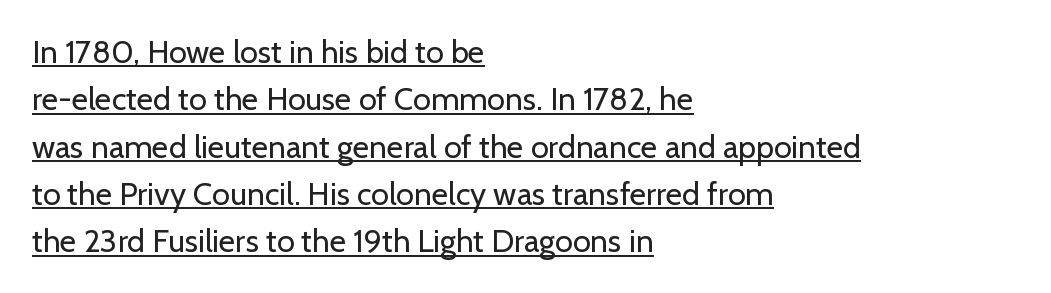
The image shows 32 px regular-weight sans-serif type, upright; set left-aligned, normal line spacing (1.48x), normal letter spacing, underlined; low stroke contrast and a medium x-height.
